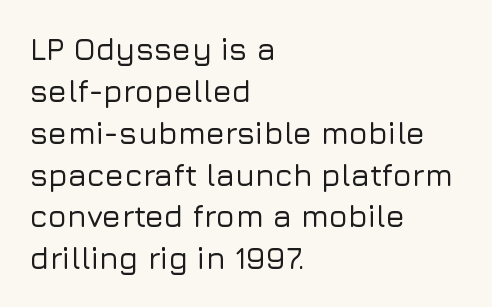
Q: Is the text italic (slanted)? A: No, it is upright.
Q: Is the typeface a serif or a sans-serif typeface? A: Sans-serif.
Q: Is the text underlined? A: No.
Q: How is the paragraph aligned? A: Left-aligned.
Q: Is the spacing between letters normal or unusually wide? A: Normal.
Q: Is the spacing between lines tight, normal or loose? A: Normal.
Q: Width (condensed, normal, or wide)? A: Normal.
Q: Stroke contrast? A: Low.
Q: x-height? A: Medium.
Q: Monospaced? A: No.
